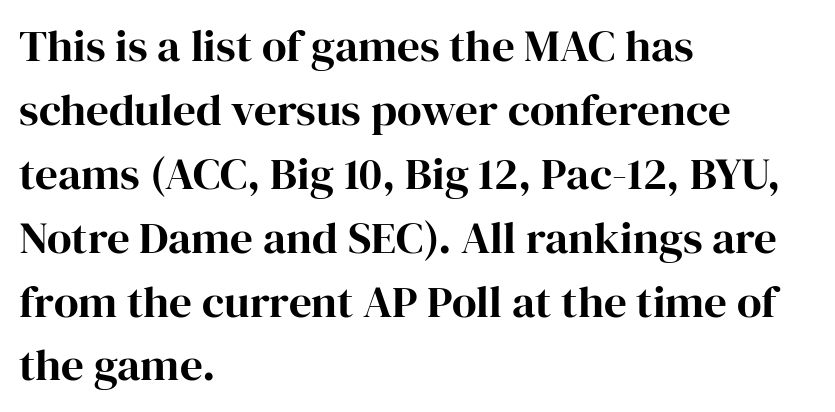
Q: Is the text italic (slanted)? A: No, it is upright.
Q: Is the typeface a serif or a sans-serif typeface? A: Serif.
Q: Is the text underlined? A: No.
Q: How is the paragraph aligned? A: Left-aligned.
Q: Is the spacing between letters normal or unusually wide? A: Normal.
Q: Is the spacing between lines tight, normal or loose? A: Normal.
Q: Width (condensed, normal, or wide)? A: Normal.
Q: Stroke contrast? A: High.
Q: x-height? A: Medium.
Q: Monospaced? A: No.
